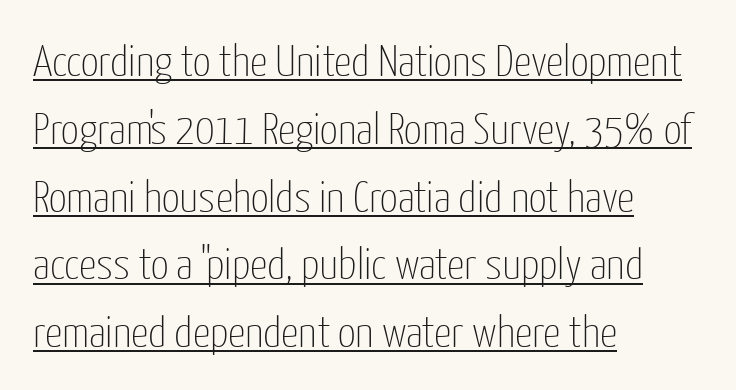
{"serif": "no", "italic": "no", "bold": "no", "weight": "thin", "width": "condensed", "stroke_contrast": "low", "x_height": "medium", "monospaced": "no", "underline": "yes", "align": "left", "line_spacing": "normal", "line_spacing_ratio": 1.54, "letter_spacing": "normal", "letter_spacing_em": 0.0, "glyph_px": 44}
